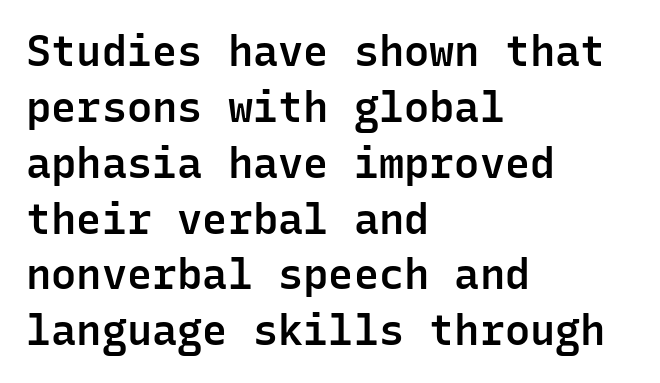
{"serif": "no", "italic": "no", "bold": "semi", "weight": "semibold", "width": "normal", "stroke_contrast": "low", "x_height": "medium", "monospaced": "yes", "underline": "no", "align": "left", "line_spacing": "normal", "line_spacing_ratio": 1.33, "letter_spacing": "normal", "letter_spacing_em": 0.0, "glyph_px": 42}
